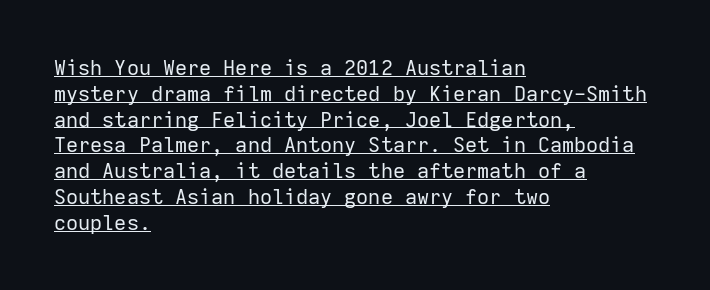
Q: Is the text bold? A: No.
Q: Is the text italic (slanted)? A: No, it is upright.
Q: Is the text underlined? A: Yes.
Q: How is the paragraph aligned? A: Left-aligned.
Q: Is the spacing between letters normal or unusually wide? A: Normal.
